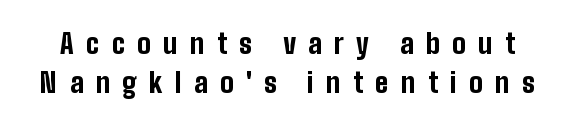
{"italic": "no", "bold": "yes", "underline": "no", "line_spacing": "normal", "line_spacing_ratio": 1.43, "letter_spacing": "wide", "letter_spacing_em": 0.46, "glyph_px": 27}
